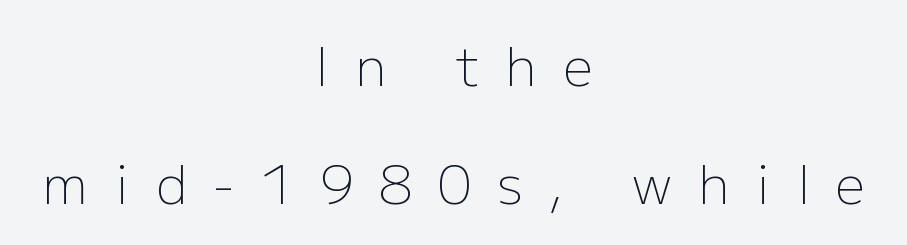
Q: Is the text bold? A: No.
Q: Is the text italic (slanted)? A: No, it is upright.
Q: Is the typeface a serif or a sans-serif typeface? A: Sans-serif.
Q: Is the text underlined? A: No.
Q: How is the paragraph aligned? A: Centered.
Q: Is the spacing between letters normal or unusually wide? A: Unusually wide.
Q: Is the spacing between lines tight, normal or loose? A: Loose.
Q: Width (condensed, normal, or wide)? A: Normal.
Q: Stroke contrast? A: Low.
Q: x-height? A: Medium.
Q: Monospaced? A: No.
